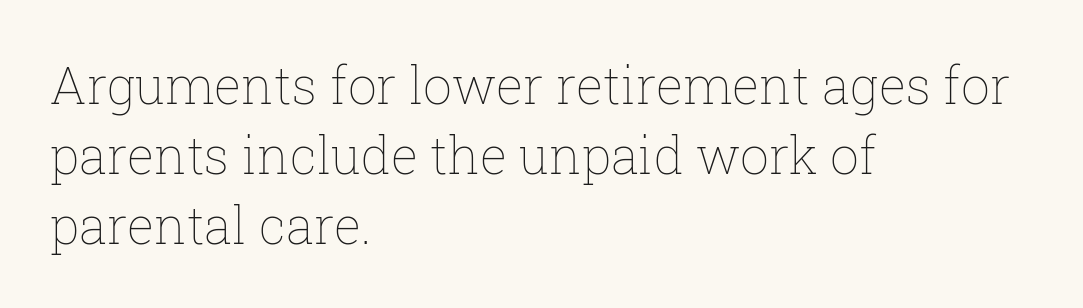
{"italic": "no", "bold": "no", "weight": "thin", "width": "normal", "stroke_contrast": "low", "x_height": "medium", "monospaced": "no", "underline": "no", "align": "left", "line_spacing": "normal", "line_spacing_ratio": 1.37, "letter_spacing": "normal", "letter_spacing_em": 0.0, "glyph_px": 51}
